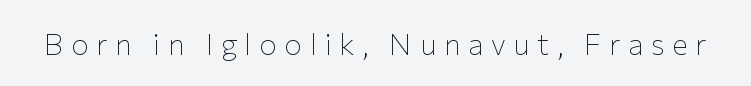
Q: Is the text bold? A: No.
Q: Is the text italic (slanted)? A: No, it is upright.
Q: Is the typeface a serif or a sans-serif typeface? A: Sans-serif.
Q: Is the text underlined? A: No.
Q: Is the spacing between letters normal or unusually wide? A: Unusually wide.
Q: Width (condensed, normal, or wide)? A: Normal.
Q: Stroke contrast? A: Low.
Q: x-height? A: Medium.
Q: Monospaced? A: No.
